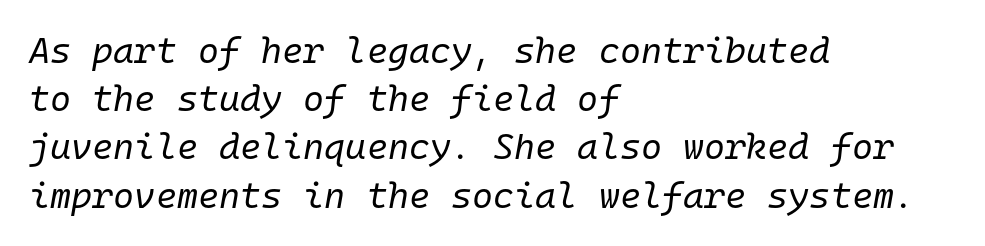
Q: Is the text bold? A: No.
Q: Is the text italic (slanted)? A: Yes, it leans right by about 10 degrees.
Q: Is the text underlined? A: No.
Q: How is the paragraph aligned? A: Left-aligned.
Q: Is the spacing between letters normal or unusually wide? A: Normal.
Q: Is the spacing between lines tight, normal or loose? A: Normal.
Q: Width (condensed, normal, or wide)? A: Normal.
Q: Stroke contrast? A: Low.
Q: x-height? A: Medium.
Q: Monospaced? A: Yes.
